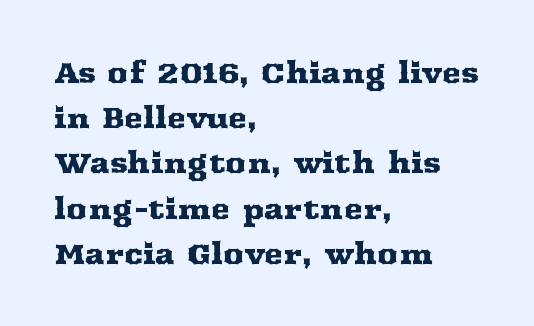
Alignment: flush left. Is this a fixed-width face? No — the glyphs have proportional, varying widths. Default kerning and tracking; the words read as compact shapes. These lines sit exactly where default settings would place them.
